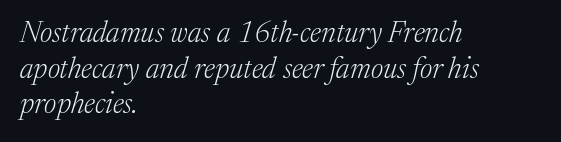
The image shows 29 px light serif type, italic (leaning right); set left-aligned, line spacing 1.23x, normal letter spacing, not underlined; medium stroke contrast and a medium x-height.
